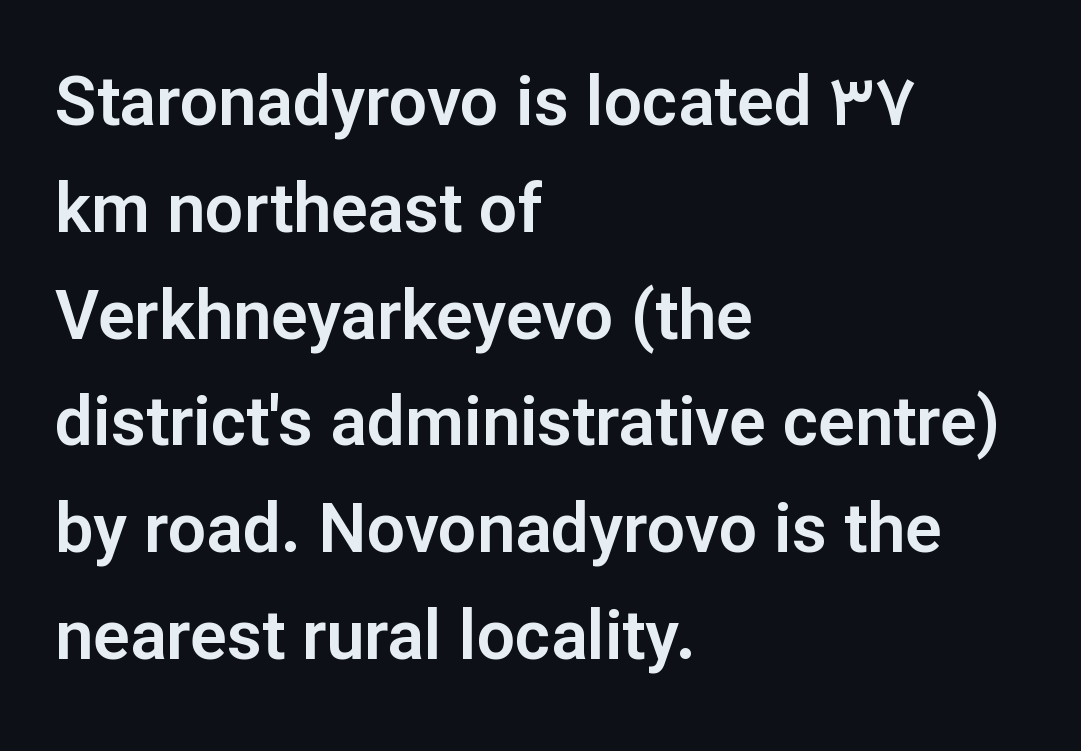
{"serif": "no", "italic": "no", "width": "normal", "stroke_contrast": "low", "x_height": "medium", "monospaced": "no", "underline": "no", "align": "left", "line_spacing": "normal", "line_spacing_ratio": 1.57, "letter_spacing": "normal", "letter_spacing_em": 0.0, "glyph_px": 68}
